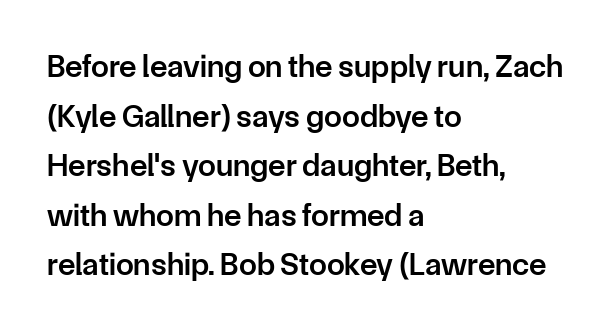
The image shows 32 px semibold sans-serif type, upright; set left-aligned, normal line spacing (1.55x), normal letter spacing, not underlined; low stroke contrast and a medium x-height.
